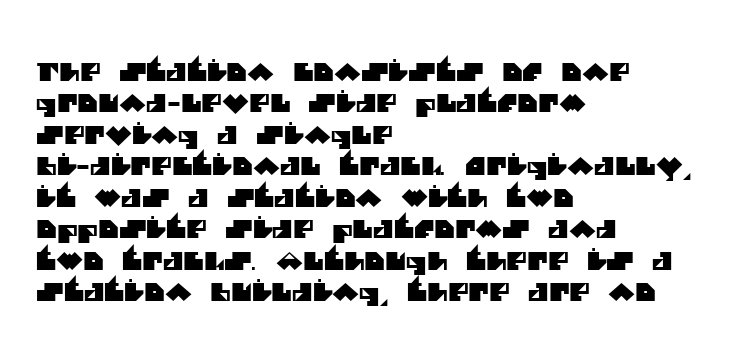
Casual observation: everything's shoved over to the left. Unmarked baselines from the first word to the last. Nobody touched the tracking dial on this one. Horizontal bands of white between lines are of average thickness.
